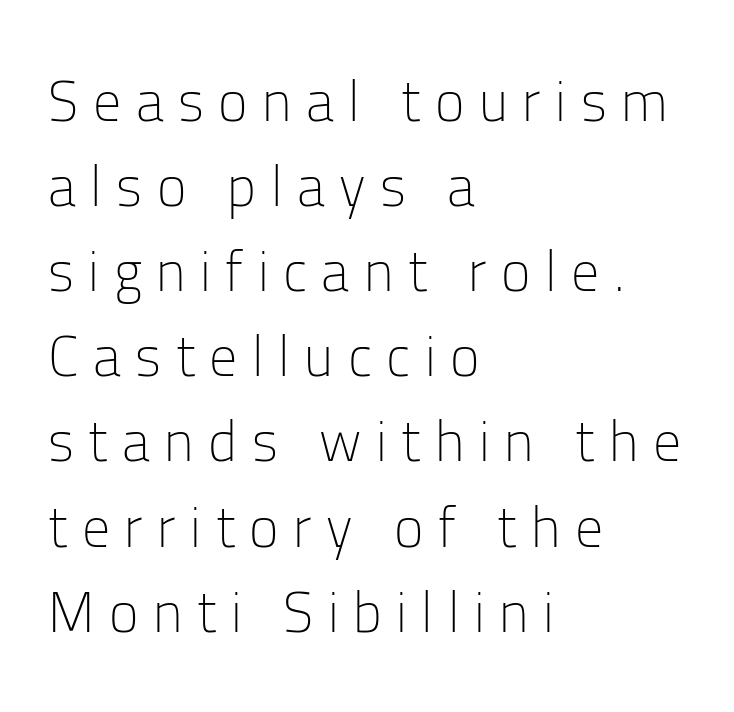
The image shows 56 px light sans-serif type, upright; set left-aligned, normal line spacing (1.52x), unusually wide letter spacing (+0.26 em), not underlined; low stroke contrast and a medium x-height.
